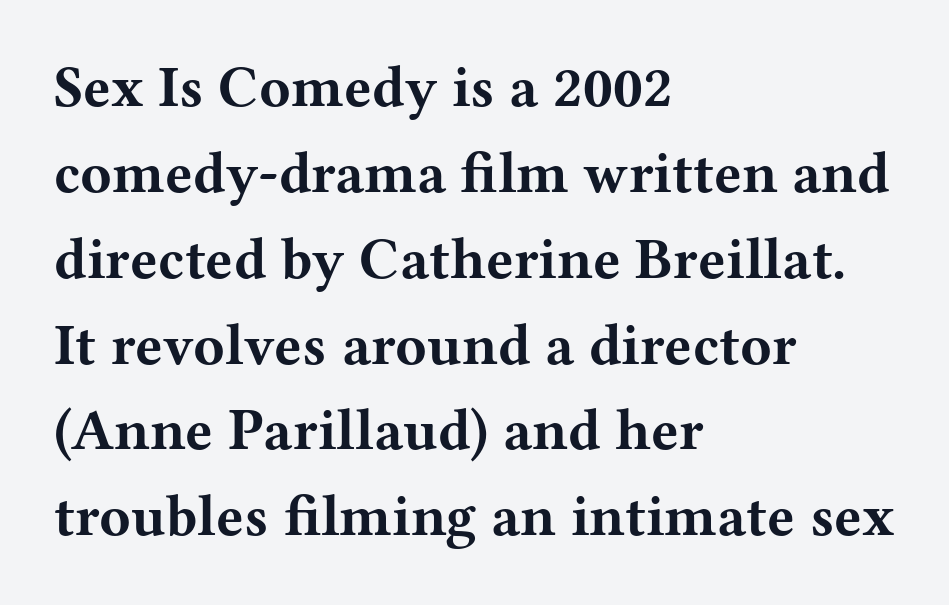
Typeset ragged right — the left edge is the straight one. Tall strokes in this sample are plumb rather than angled. A typesetter would call this leading conventional body-copy spacing. The passage shown is emphatically bold. Any mark beneath the type? The region is blank. Spacing verdict: proportional, widths tailored to each character.
